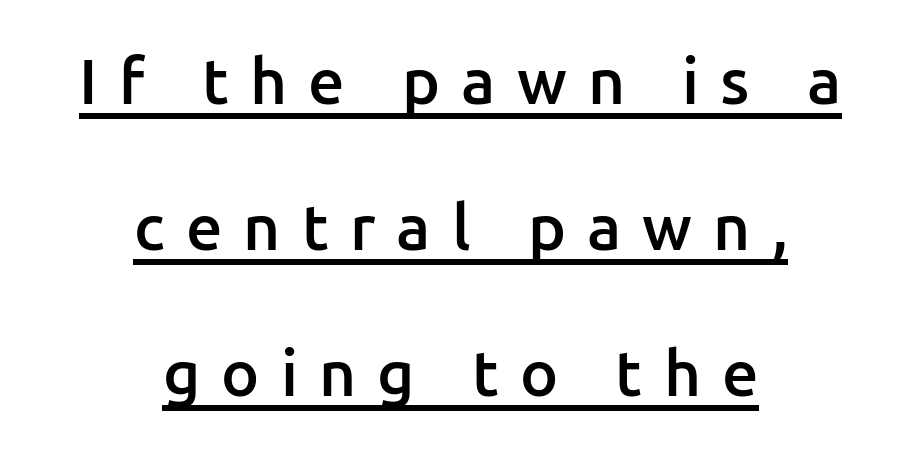
Q: Is the text bold? A: Semi-bold.
Q: Is the text italic (slanted)? A: No, it is upright.
Q: Is the typeface a serif or a sans-serif typeface? A: Sans-serif.
Q: Is the text underlined? A: Yes.
Q: How is the paragraph aligned? A: Centered.
Q: Is the spacing between letters normal or unusually wide? A: Unusually wide.
Q: Is the spacing between lines tight, normal or loose? A: Loose.
Q: Width (condensed, normal, or wide)? A: Normal.
Q: Stroke contrast? A: Low.
Q: x-height? A: Medium.
Q: Monospaced? A: No.
